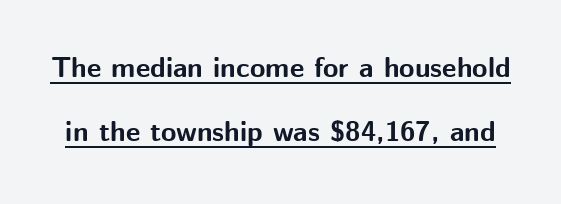
Q: Is the text bold? A: Yes.
Q: Is the text italic (slanted)? A: No, it is upright.
Q: Is the typeface a serif or a sans-serif typeface? A: Sans-serif.
Q: Is the text underlined? A: Yes.
Q: Is the spacing between letters normal or unusually wide? A: Normal.
Q: Is the spacing between lines tight, normal or loose? A: Loose.
Q: Width (condensed, normal, or wide)? A: Normal.
Q: Stroke contrast? A: Medium.
Q: x-height? A: Medium.
Q: Monospaced? A: No.
